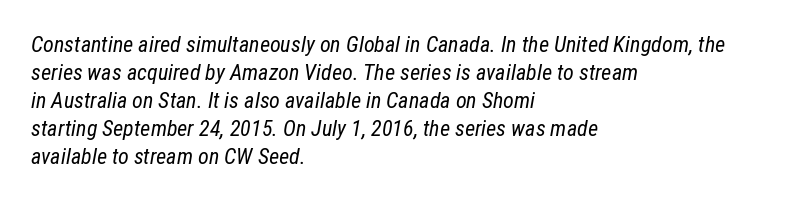
The image shows 22 px text type, italic (leaning right); set left-aligned, normal line spacing (1.27x), normal letter spacing, not underlined.
